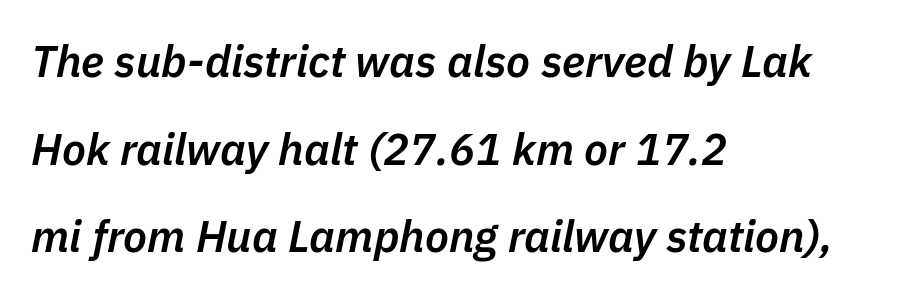
{"italic": "yes", "lean": "right", "slant_degrees": 11, "bold": "semi", "weight": "semibold", "width": "normal", "stroke_contrast": "low", "x_height": "medium", "monospaced": "no", "underline": "no", "align": "left", "line_spacing": "loose", "line_spacing_ratio": 1.99, "letter_spacing": "normal", "letter_spacing_em": 0.0, "glyph_px": 44}
